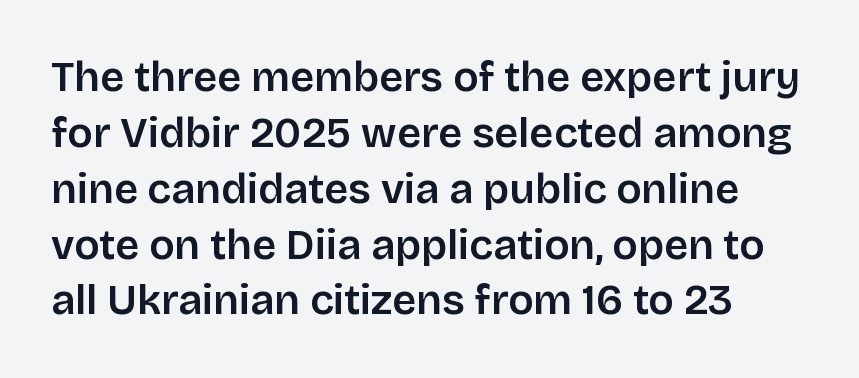
Q: Is the text italic (slanted)? A: No, it is upright.
Q: Is the typeface a serif or a sans-serif typeface? A: Sans-serif.
Q: Is the text underlined? A: No.
Q: Is the spacing between letters normal or unusually wide? A: Normal.
Q: Is the spacing between lines tight, normal or loose? A: Normal.
Q: Width (condensed, normal, or wide)? A: Normal.
Q: Stroke contrast? A: Low.
Q: x-height? A: Large.
Q: Monospaced? A: No.
